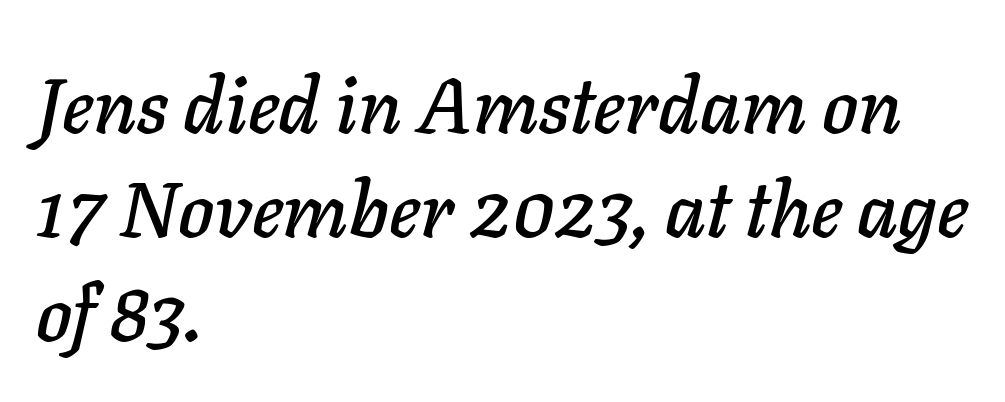
Q: Is the text italic (slanted)? A: Yes, it leans right by about 11 degrees.
Q: Is the text underlined? A: No.
Q: How is the paragraph aligned? A: Left-aligned.
Q: Is the spacing between letters normal or unusually wide? A: Normal.
Q: Is the spacing between lines tight, normal or loose? A: Normal.
Q: Width (condensed, normal, or wide)? A: Normal.
Q: Stroke contrast? A: Low.
Q: x-height? A: Medium.
Q: Monospaced? A: No.
